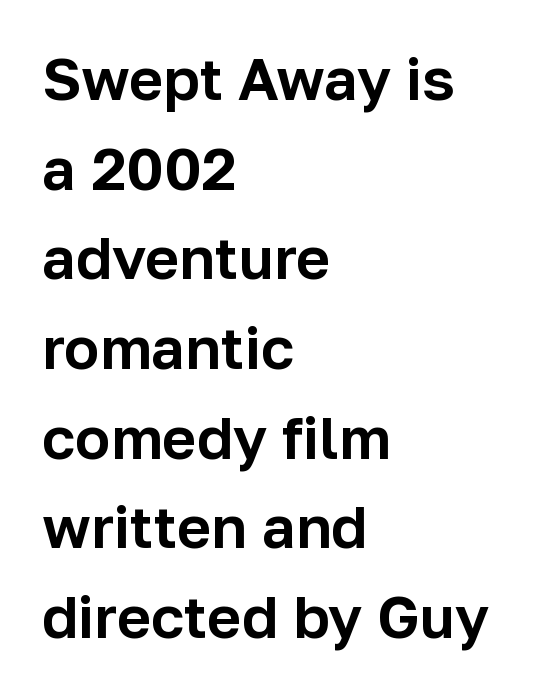
The rendering uses natural spacing where letterforms have individual widths. Honestly, the row spacing looks completely unremarkable. What kind of face is this? One without serifs — a sans. Alignment: flush left. The zone under the glyphs is completely vacant.
